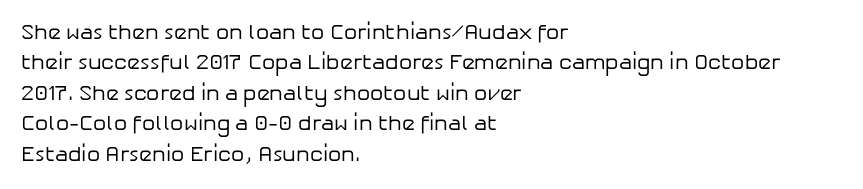
{"italic": "no", "bold": "no", "underline": "no", "align": "left", "line_spacing": "normal", "line_spacing_ratio": 1.45, "letter_spacing": "normal", "letter_spacing_em": 0.0, "glyph_px": 21}
